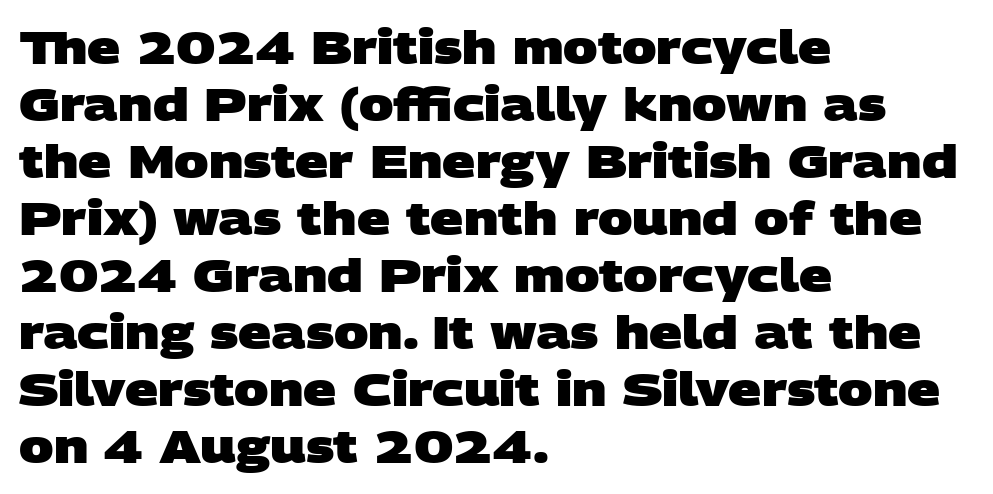
The image shows 46 px heavy, wide sans-serif type; set left-aligned, line spacing 1.24x, normal letter spacing, not underlined; low stroke contrast and a large x-height.
